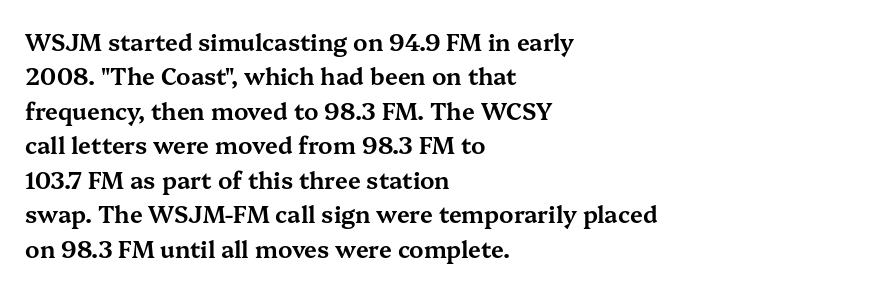
The specimen omits any rule beneath the text block's lines. The line-height multiplier appears to be the usual default. Posture: upright roman. The letters sit at their default tracking, neither squeezed nor spread.
